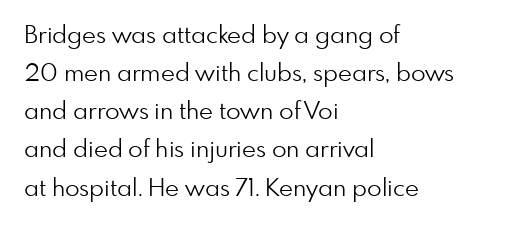
Is there much room between lines? A standard amount, neither cramped nor airy. A roman cut, with each character standing at attention. How are the letters spaced? Ordinarily, with no added tracking. This rendering features lettering with no underline. The paragraph shown leans on its left margin. The weight tops out at a normal text grade.
